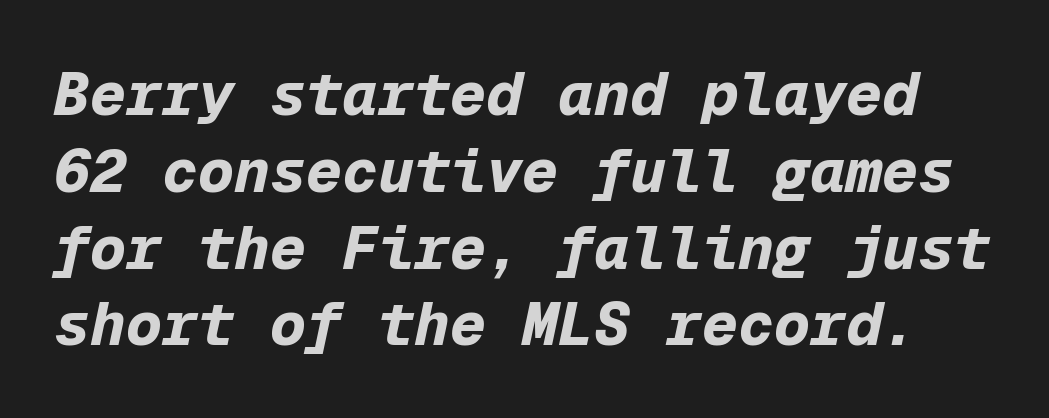
The image shows 60 px bold type, italic (leaning right), monospaced; set normal line spacing (1.28x), normal letter spacing, not underlined; low stroke contrast and a medium x-height.
